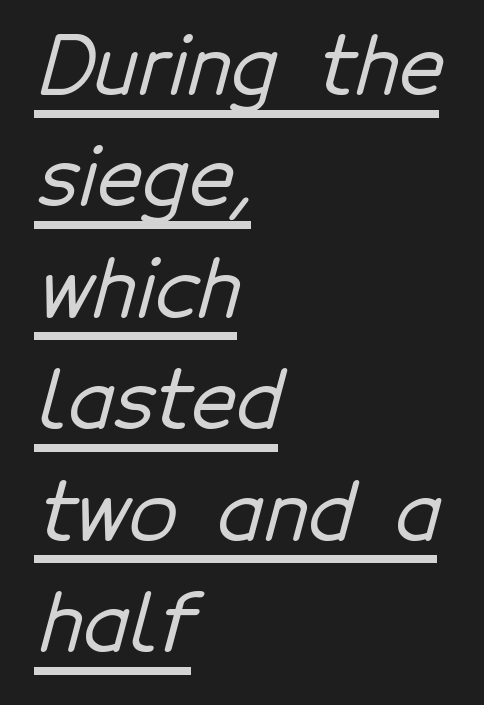
The image shows 79 px sans-serif type; set left-aligned, normal line spacing (1.41x), normal letter spacing, underlined; low stroke contrast and a medium x-height.
